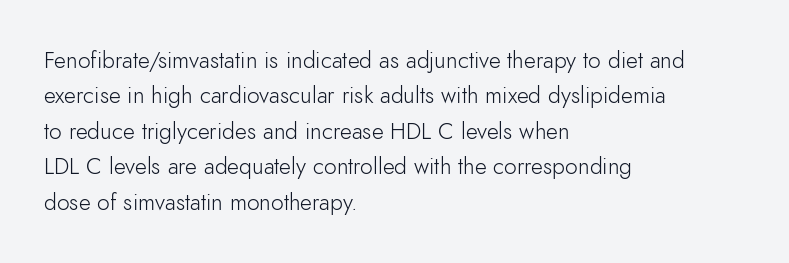
{"italic": "no", "bold": "no", "underline": "no", "align": "left", "line_spacing": "normal", "line_spacing_ratio": 1.54, "letter_spacing": "normal", "letter_spacing_em": 0.0, "glyph_px": 23}
